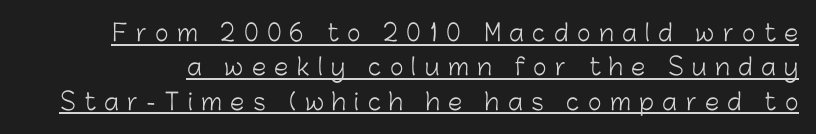
The image shows 23 px text type, upright; set normal line spacing (1.49x), unusually wide letter spacing (+0.37 em), underlined.
